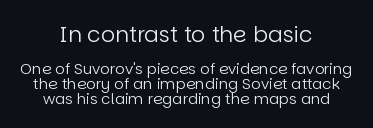
Leading is clearly below the norm, producing a dense column. The strip under each line holds only bare page. Glyph-to-glyph distance matches everyday printed text. The emphasis by scale lands on block number one, above.
